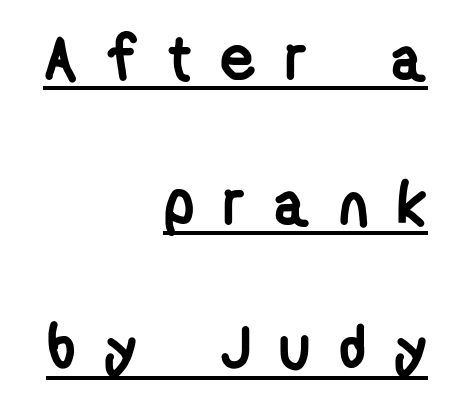
Q: Is the text bold? A: Yes.
Q: Is the typeface a serif or a sans-serif typeface? A: Sans-serif.
Q: Is the text underlined? A: Yes.
Q: How is the paragraph aligned? A: Right-aligned.
Q: Is the spacing between letters normal or unusually wide? A: Unusually wide.
Q: Is the spacing between lines tight, normal or loose? A: Loose.
Q: Width (condensed, normal, or wide)? A: Condensed.
Q: Stroke contrast? A: Low.
Q: x-height? A: Medium.
Q: Monospaced? A: No.
